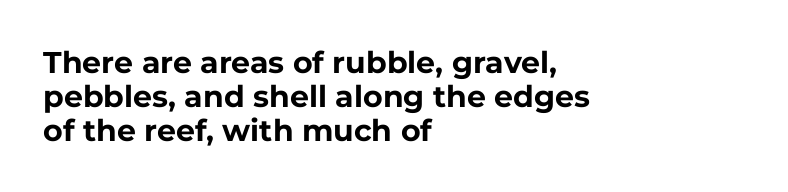
{"serif": "no", "italic": "no", "bold": "yes", "weight": "bold", "width": "normal", "stroke_contrast": "low", "x_height": "medium", "monospaced": "no", "underline": "no", "align": "left", "line_spacing": "tight", "line_spacing_ratio": 1.13, "letter_spacing": "normal", "letter_spacing_em": 0.0, "glyph_px": 30}
